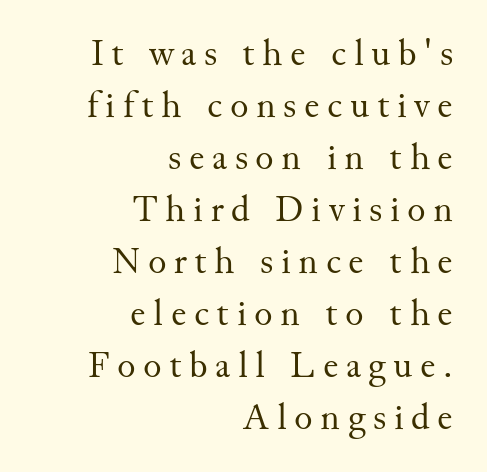
Q: Is the text bold? A: No.
Q: Is the text italic (slanted)? A: No, it is upright.
Q: Is the typeface a serif or a sans-serif typeface? A: Serif.
Q: Is the text underlined? A: No.
Q: How is the paragraph aligned? A: Right-aligned.
Q: Is the spacing between letters normal or unusually wide? A: Unusually wide.
Q: Is the spacing between lines tight, normal or loose? A: Normal.
Q: Width (condensed, normal, or wide)? A: Normal.
Q: Stroke contrast? A: Medium.
Q: x-height? A: Small.
Q: Monospaced? A: No.
